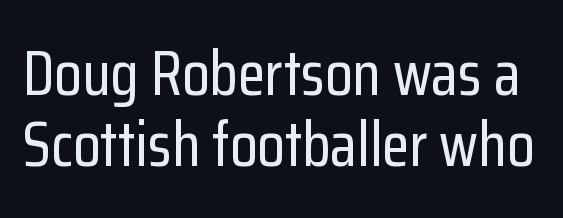
The image shows 63 px condensed sans-serif type, upright; set tight line spacing (1.13x), normal letter spacing, not underlined; low stroke contrast and a medium x-height.
